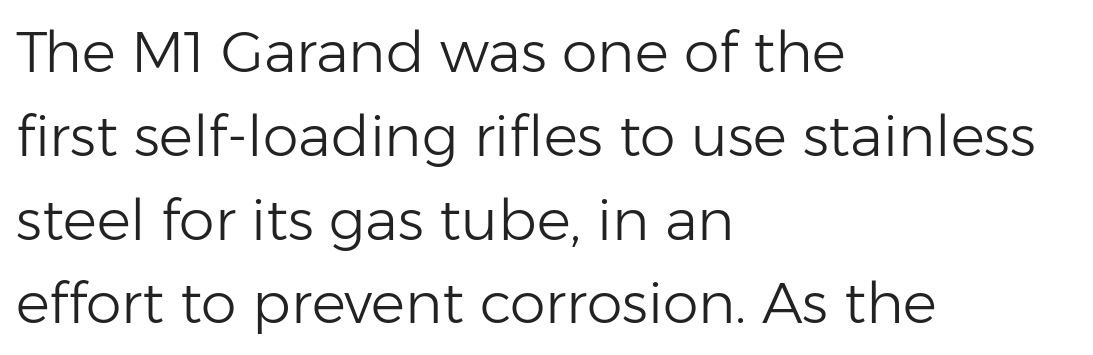
The block of text has a typical density, with ordinary space between rows. You could not count columns in this text — the font is proportionally spaced. This rendering employs a face without finishing strokes, i.e., a sans-serif. Weight: regular or lighter.
